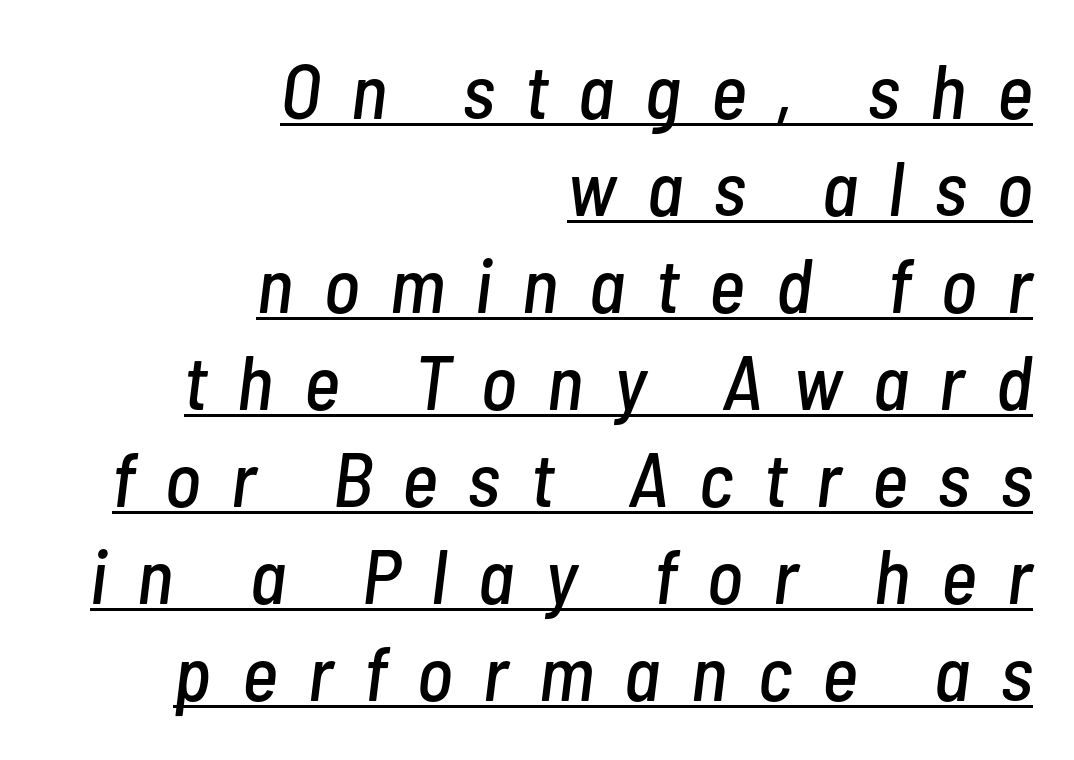
Looks like regular typesetting: each glyph gets only the width it needs. Every character sits at an angle, as italics do. Where is the straight margin? On the right. These lines have a slow, spaced-out rhythm from letter to letter. Underlined type. Normally led — the rows are evenly, conventionally spaced.
